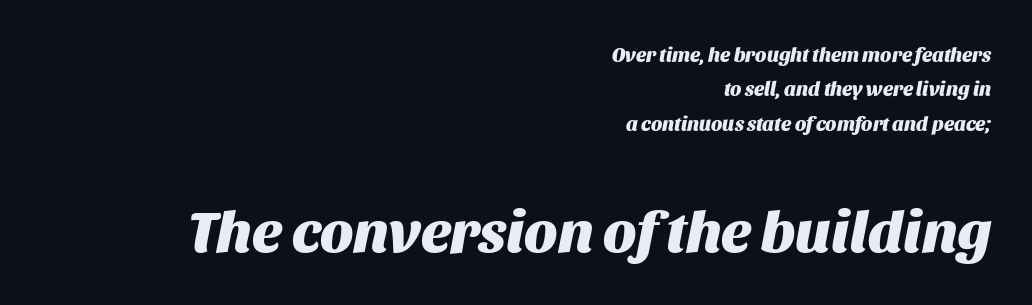
The passage shown has conventional tracking throughout. Underlining? Definitely not there. The passage shown leans; its letterforms are oblique. Notice how the passage keeps a crisp vertical edge on the right only. Of the two passages, the one underneath uses the larger point size.
